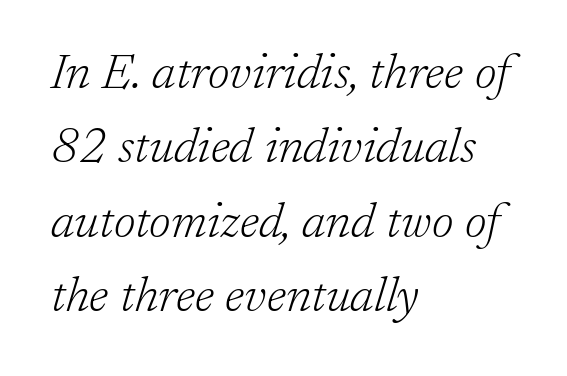
The rows are spaced the way most documents space them. On a weight scale, this lands at 450 or below. Decoration check: the copy has no underline. The rag falls on the right side of this text block. The passage shown is typed in a proportional face where columns would drift.
